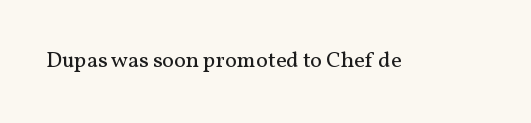
{"italic": "no", "bold": "no", "underline": "no", "letter_spacing": "normal", "letter_spacing_em": 0.0, "glyph_px": 22}
